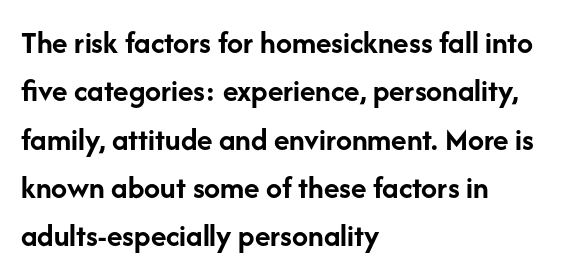
{"serif": "no", "italic": "no", "bold": "yes", "weight": "semibold", "width": "normal", "stroke_contrast": "low", "x_height": "medium", "monospaced": "no", "underline": "no", "align": "left", "line_spacing": "normal", "line_spacing_ratio": 1.51, "letter_spacing": "normal", "letter_spacing_em": 0.0, "glyph_px": 32}
